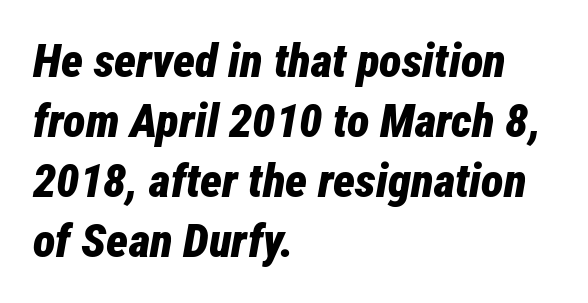
Q: Is the text bold? A: Yes.
Q: Is the text italic (slanted)? A: Yes, it leans right by about 12 degrees.
Q: Is the text underlined? A: No.
Q: How is the paragraph aligned? A: Left-aligned.
Q: Is the spacing between letters normal or unusually wide? A: Normal.
Q: Is the spacing between lines tight, normal or loose? A: Normal.
Q: Width (condensed, normal, or wide)? A: Condensed.
Q: Stroke contrast? A: Low.
Q: x-height? A: Medium.
Q: Monospaced? A: No.
